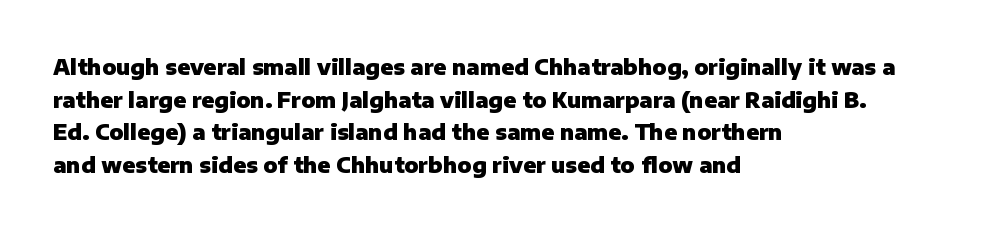
The rendering anchors every line to the left-hand side. In terms of posture, this sample is upright. This sample uses plain, unmodified letter spacing. The gap between lines stays unmarked.
